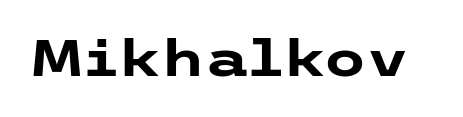
Q: Is the text bold? A: Yes.
Q: Is the text italic (slanted)? A: No, it is upright.
Q: Is the typeface a serif or a sans-serif typeface? A: Sans-serif.
Q: Is the text underlined? A: No.
Q: Is the spacing between letters normal or unusually wide? A: Normal.
Q: Width (condensed, normal, or wide)? A: Wide.
Q: Stroke contrast? A: Low.
Q: x-height? A: Medium.
